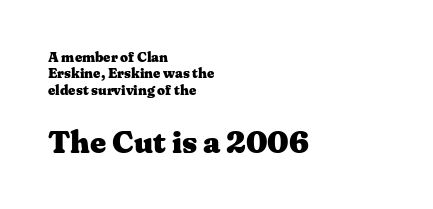
The image shows 31 px heavy, wide serif type, upright; set left-aligned, line spacing 1.17x, normal letter spacing, not underlined; the second (bottom) block is 2.21x larger; medium stroke contrast and a medium x-height.
